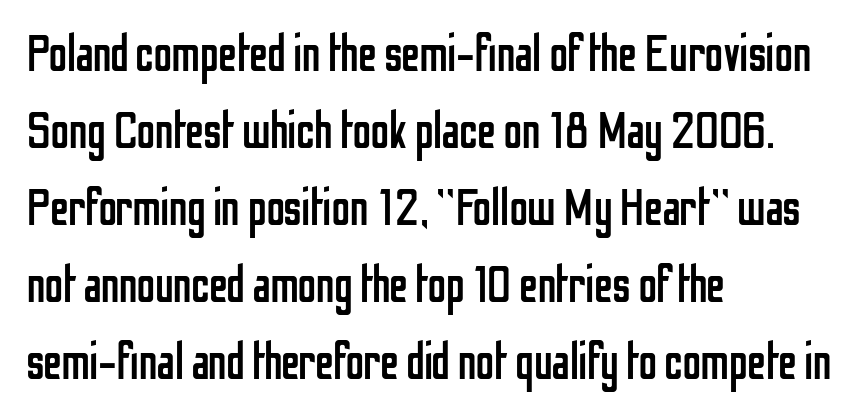
Does the type have serifs? No, each stem ends abruptly. The text block is weighted toward the left margin, trailing off unevenly rightward. Vertical stems look standard width or narrower in stroke. The strip under each line holds only bare page.
